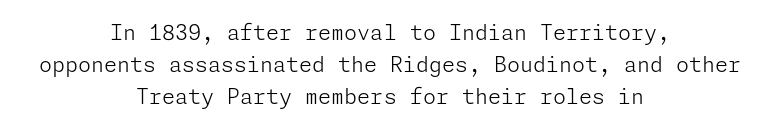
Q: Is the text bold? A: No.
Q: Is the text italic (slanted)? A: No, it is upright.
Q: Is the text underlined? A: No.
Q: How is the paragraph aligned? A: Centered.
Q: Is the spacing between letters normal or unusually wide? A: Normal.
Q: Is the spacing between lines tight, normal or loose? A: Normal.
